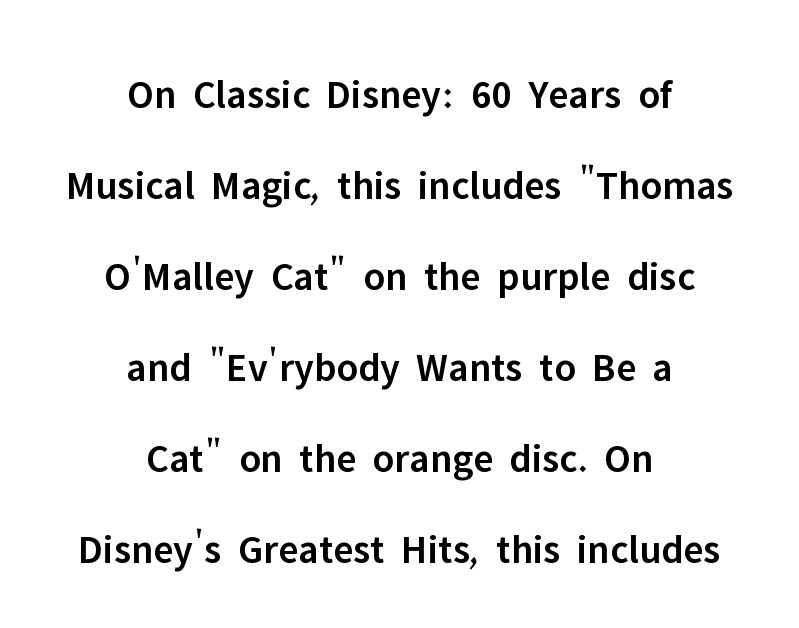
{"serif": "no", "italic": "no", "bold": "semi", "weight": "semibold", "width": "normal", "stroke_contrast": "low", "x_height": "medium", "monospaced": "no", "underline": "no", "align": "center", "line_spacing": "loose", "line_spacing_ratio": 2.22, "letter_spacing": "normal", "letter_spacing_em": 0.0, "glyph_px": 41}
